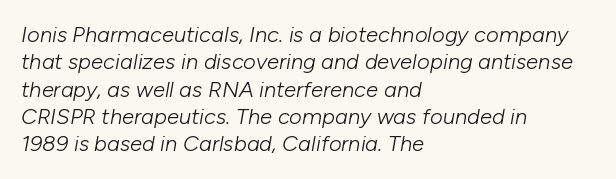
{"italic": "yes", "lean": "right", "slant_degrees": 10, "bold": "no", "underline": "no", "align": "left", "line_spacing_ratio": 1.24, "letter_spacing": "normal", "letter_spacing_em": 0.0, "glyph_px": 22}
